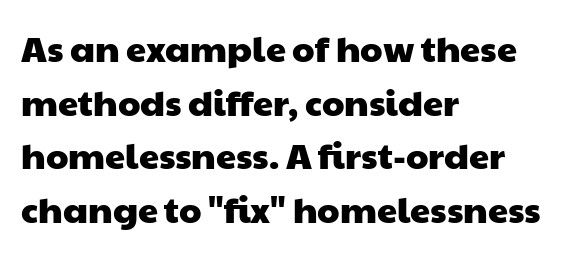
{"serif": "no", "width": "wide", "stroke_contrast": "low", "x_height": "medium", "monospaced": "no", "underline": "no", "align": "left", "line_spacing": "normal", "line_spacing_ratio": 1.49, "letter_spacing": "normal", "letter_spacing_em": 0.0, "glyph_px": 36}
